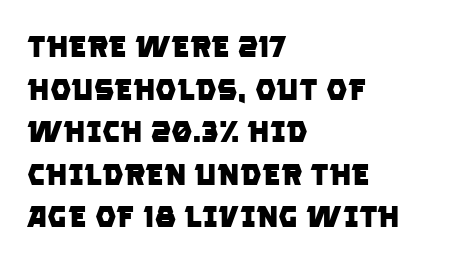
The image shows 30 px heavy sans-serif type; set left-aligned, normal line spacing (1.42x), normal letter spacing, not underlined; low stroke contrast and a large x-height.
